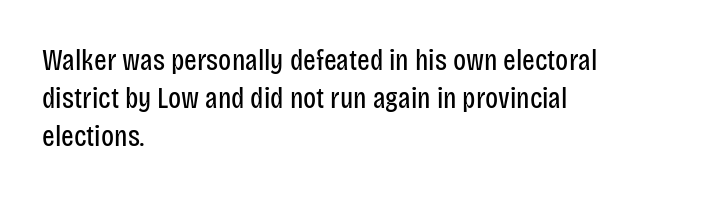
Every character sits straight up, as roman type does. The rendering shows plain stroke endings on the letterforms — a sans-serif design. Do the characters align in a grid? No, the font is proportional. The block of text has a typical density, with ordinary space between rows. Is the type heavy? It reads as light-to-regular instead.
